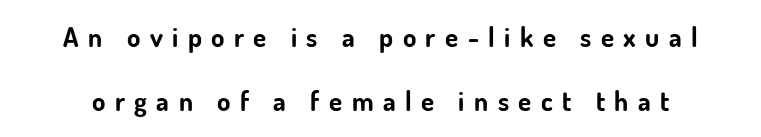
Q: Is the text bold? A: Yes.
Q: Is the text italic (slanted)? A: No, it is upright.
Q: Is the text underlined? A: No.
Q: Is the spacing between letters normal or unusually wide? A: Unusually wide.
Q: Is the spacing between lines tight, normal or loose? A: Loose.
